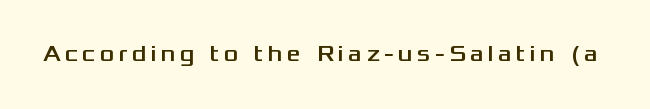
{"italic": "no", "underline": "no", "letter_spacing": "wide", "letter_spacing_em": 0.2, "glyph_px": 22}
